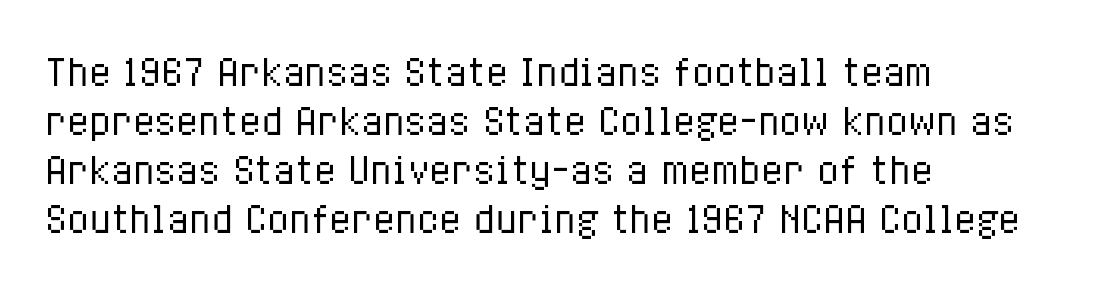
Q: Is the text bold? A: No.
Q: Is the text italic (slanted)? A: No, it is upright.
Q: Is the text underlined? A: No.
Q: How is the paragraph aligned? A: Left-aligned.
Q: Is the spacing between letters normal or unusually wide? A: Normal.
Q: Is the spacing between lines tight, normal or loose? A: Normal.
Q: Width (condensed, normal, or wide)? A: Condensed.
Q: Stroke contrast? A: Low.
Q: x-height? A: Medium.
Q: Monospaced? A: No.
